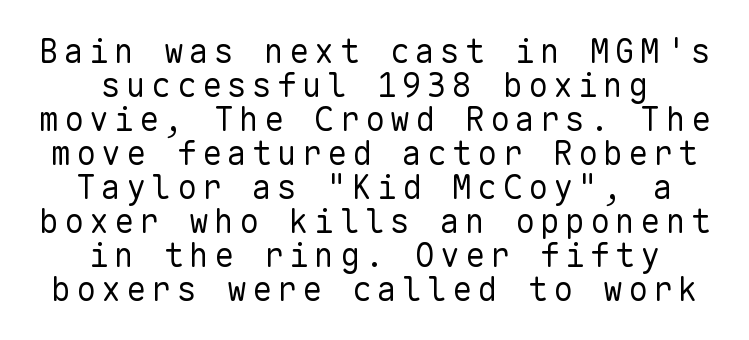
Observe the absence of serifs on each vertical stroke in this sample. This reads as an unemphasized weight, regular at the heaviest. Monospaced: the letters line up in strict vertical columns. A student would call this center alignment; a typographer would say set centered.
